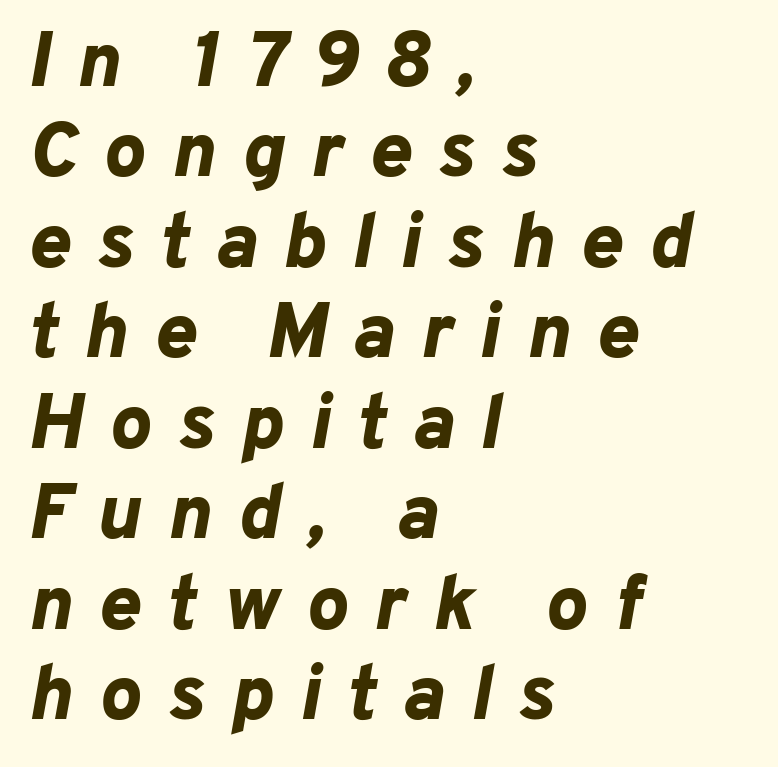
The image shows 78 px bold type, italic (leaning right); set left-aligned, line spacing 1.16x, unusually wide letter spacing (+0.34 em), not underlined; low stroke contrast and a medium x-height.
